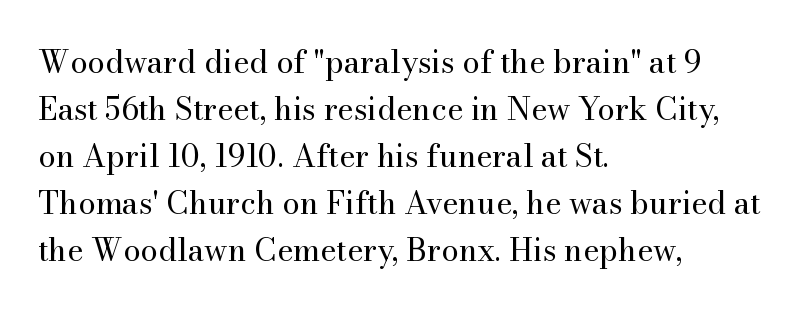
The image shows 31 px regular-weight serif type, upright; set left-aligned, normal line spacing (1.52x), normal letter spacing, not underlined; medium stroke contrast and a small x-height.
